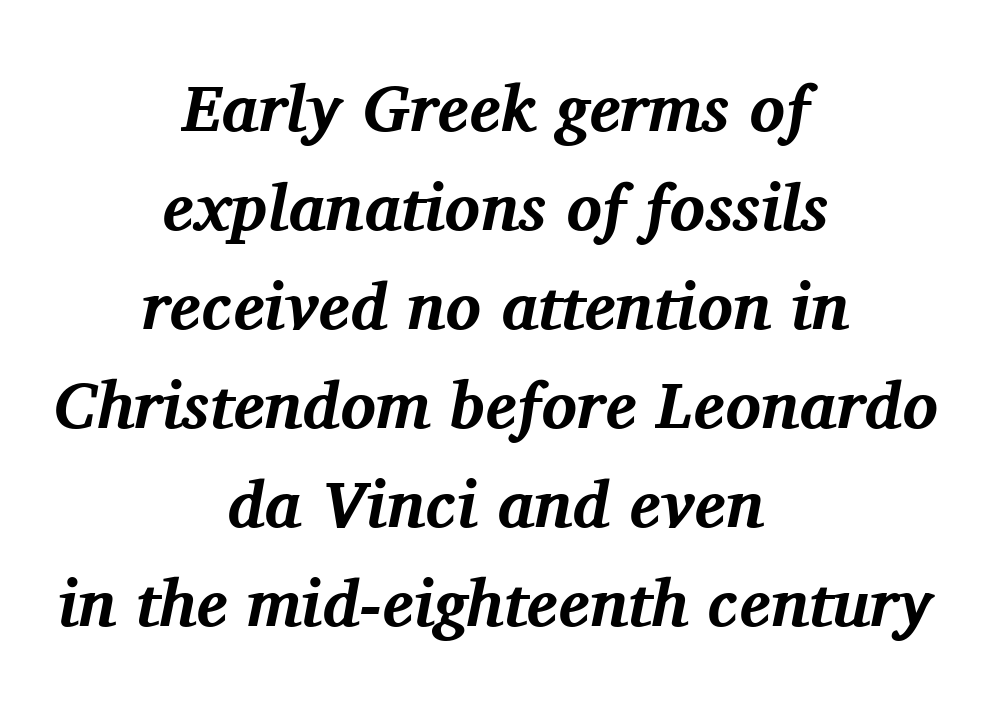
You can tell it's italic because the verticals aren't actually vertical. Which margin do the lines hug? Neither — every line sits in the middle. Spacing between characters is what you'd get straight out of the box. Each letter's strokes conclude with small projecting serifs. In terms of leading, this rendering sits right in the middle.
